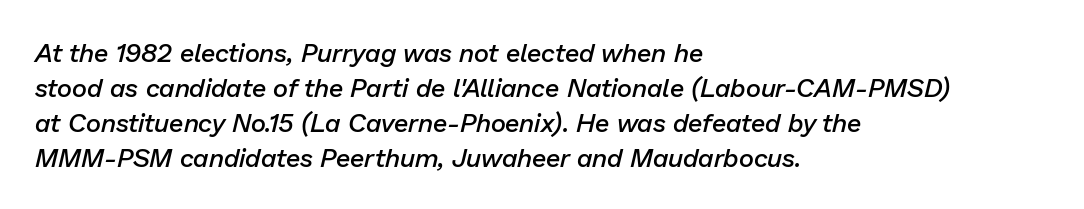
{"italic": "yes", "lean": "right", "slant_degrees": 13, "bold": "semi", "underline": "no", "align": "left", "line_spacing": "normal", "line_spacing_ratio": 1.35, "letter_spacing": "normal", "letter_spacing_em": 0.0, "glyph_px": 26}
